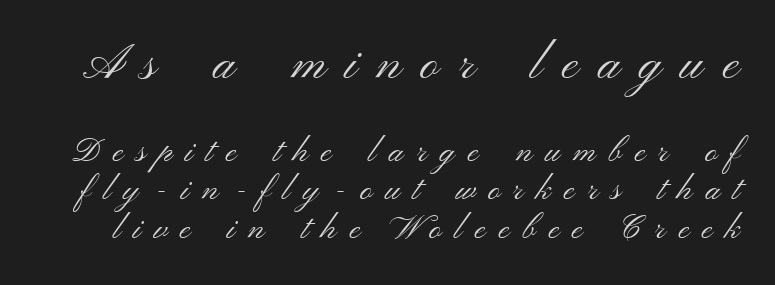
Q: Is the text bold? A: No.
Q: Is the text italic (slanted)? A: Yes.
Q: Is the typeface a serif or a sans-serif typeface? A: Sans-serif.
Q: Is the text underlined? A: No.
Q: Is the spacing between letters normal or unusually wide? A: Unusually wide.
Q: Which block of text is set in a larger size, the first (top) or the second (bottom)? A: The first (top) one.
Q: Width (condensed, normal, or wide)? A: Wide.
Q: Stroke contrast? A: Medium.
Q: x-height? A: Small.
Q: Monospaced? A: No.
